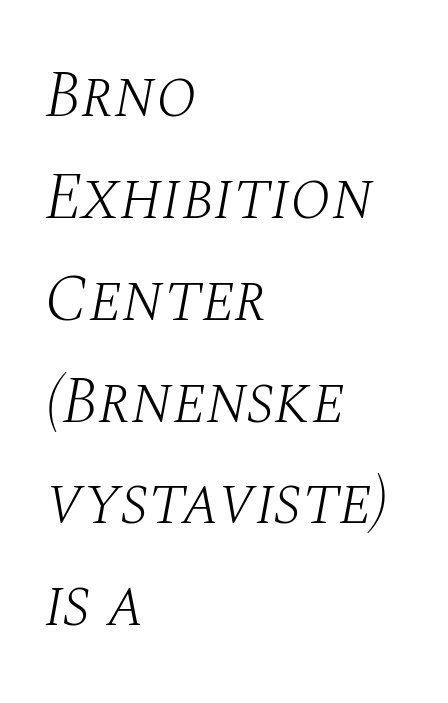
This sample keeps an unexceptional amount of space between lines. The face used here has a pronounced slope to its letters. Check the space under the baseline: it is left empty. The rendering uses natural spacing where letterforms have individual widths. The characters are drawn with everyday or finer stroke widths. Every row of glyphs begins at an identical x-position on the left.
